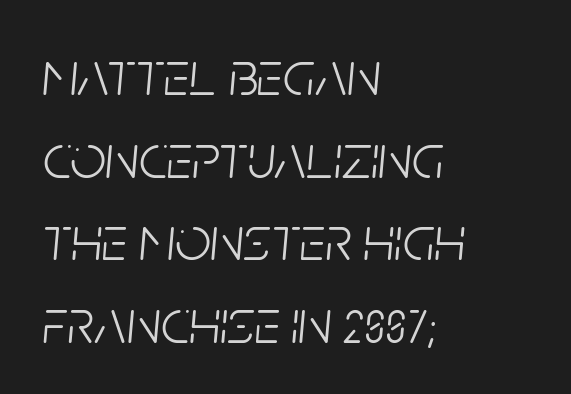
{"italic": "yes", "lean": "right", "slant_degrees": 5, "bold": "no", "weight": "light", "width": "condensed", "stroke_contrast": "low", "x_height": "large", "monospaced": "no", "underline": "no", "align": "left", "line_spacing": "normal", "line_spacing_ratio": 1.31, "letter_spacing": "normal", "letter_spacing_em": 0.0, "glyph_px": 63}
